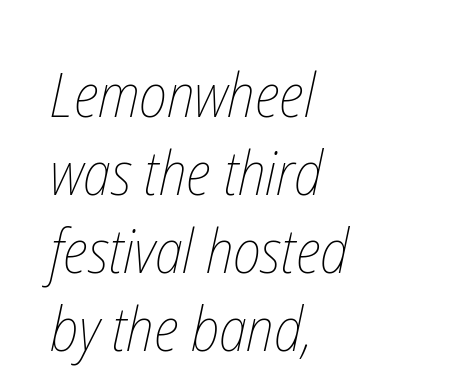
The image shows 62 px thin, condensed type; set left-aligned, normal line spacing (1.26x), normal letter spacing, not underlined; low stroke contrast and a medium x-height.
